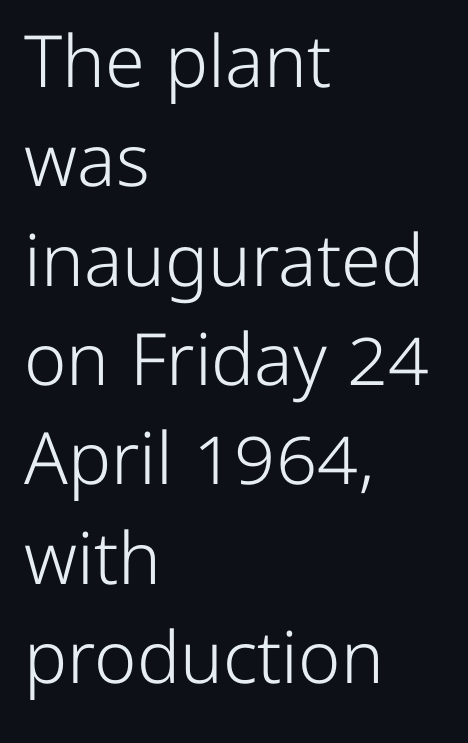
{"serif": "no", "italic": "no", "bold": "no", "weight": "light", "width": "normal", "stroke_contrast": "low", "x_height": "medium", "monospaced": "no", "underline": "no", "align": "left", "line_spacing": "normal", "line_spacing_ratio": 1.38, "letter_spacing": "normal", "letter_spacing_em": 0.0, "glyph_px": 72}
